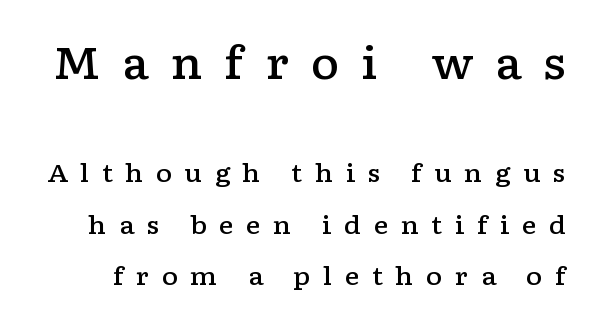
Q: Is the text bold? A: Semi-bold.
Q: Is the text italic (slanted)? A: No, it is upright.
Q: Is the typeface a serif or a sans-serif typeface? A: Serif.
Q: Is the text underlined? A: No.
Q: Is the spacing between letters normal or unusually wide? A: Unusually wide.
Q: Is the spacing between lines tight, normal or loose? A: Loose.
Q: Which block of text is set in a larger size, the first (top) or the second (bottom)? A: The first (top) one.
Q: Width (condensed, normal, or wide)? A: Wide.
Q: Stroke contrast? A: Low.
Q: x-height? A: Medium.
Q: Monospaced? A: No.
